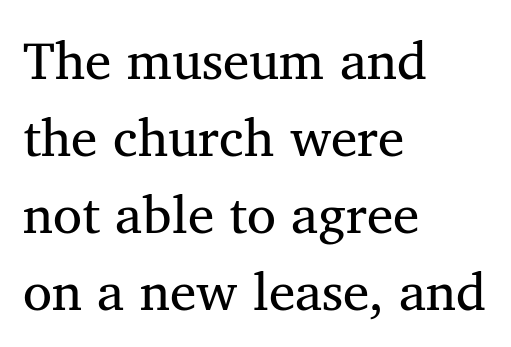
The image shows 53 px regular-weight serif type, upright; set left-aligned, normal line spacing (1.45x), normal letter spacing, not underlined; medium stroke contrast and a medium x-height.
